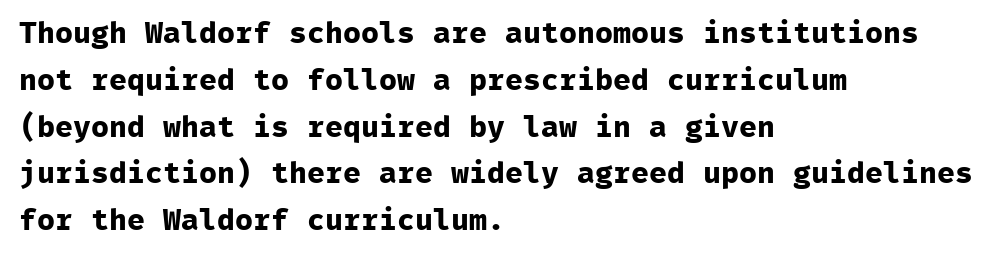
Q: Is the text bold? A: Yes.
Q: Is the text italic (slanted)? A: No, it is upright.
Q: Is the typeface a serif or a sans-serif typeface? A: Sans-serif.
Q: Is the text underlined? A: No.
Q: How is the paragraph aligned? A: Left-aligned.
Q: Is the spacing between letters normal or unusually wide? A: Normal.
Q: Is the spacing between lines tight, normal or loose? A: Normal.
Q: Width (condensed, normal, or wide)? A: Normal.
Q: Stroke contrast? A: Low.
Q: x-height? A: Medium.
Q: Monospaced? A: Yes.
